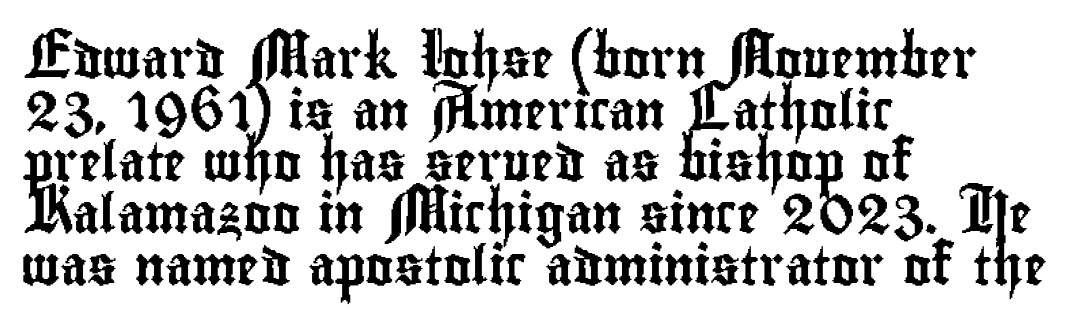
{"serif": "no", "italic": "no", "width": "condensed", "stroke_contrast": "low", "x_height": "small", "monospaced": "no", "underline": "no", "align": "left", "line_spacing": "normal", "line_spacing_ratio": 1.36, "letter_spacing": "normal", "letter_spacing_em": 0.0, "glyph_px": 38}
